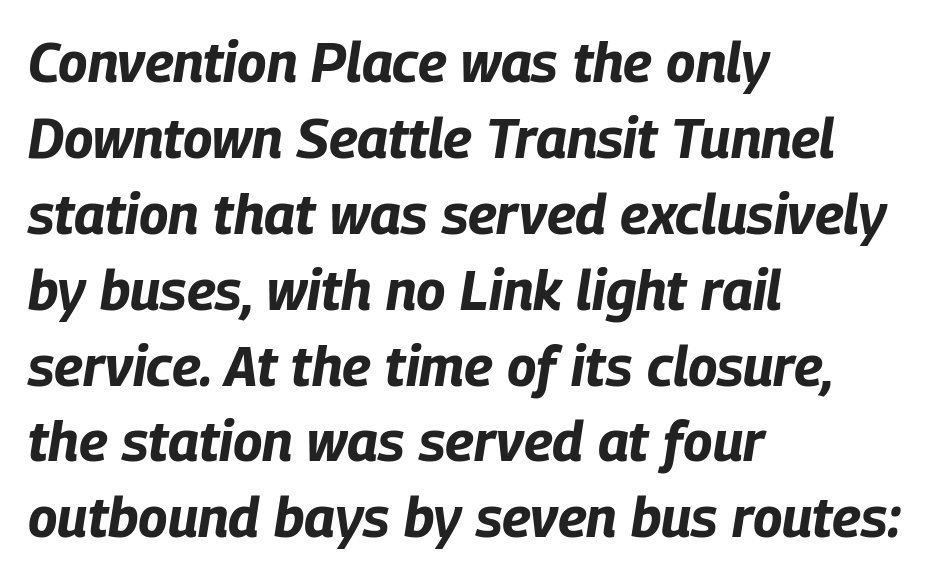
{"italic": "yes", "lean": "right", "slant_degrees": 9, "bold": "yes", "weight": "bold", "width": "condensed", "stroke_contrast": "low", "x_height": "large", "monospaced": "no", "underline": "no", "align": "left", "line_spacing": "normal", "line_spacing_ratio": 1.38, "letter_spacing": "normal", "letter_spacing_em": 0.0, "glyph_px": 55}
